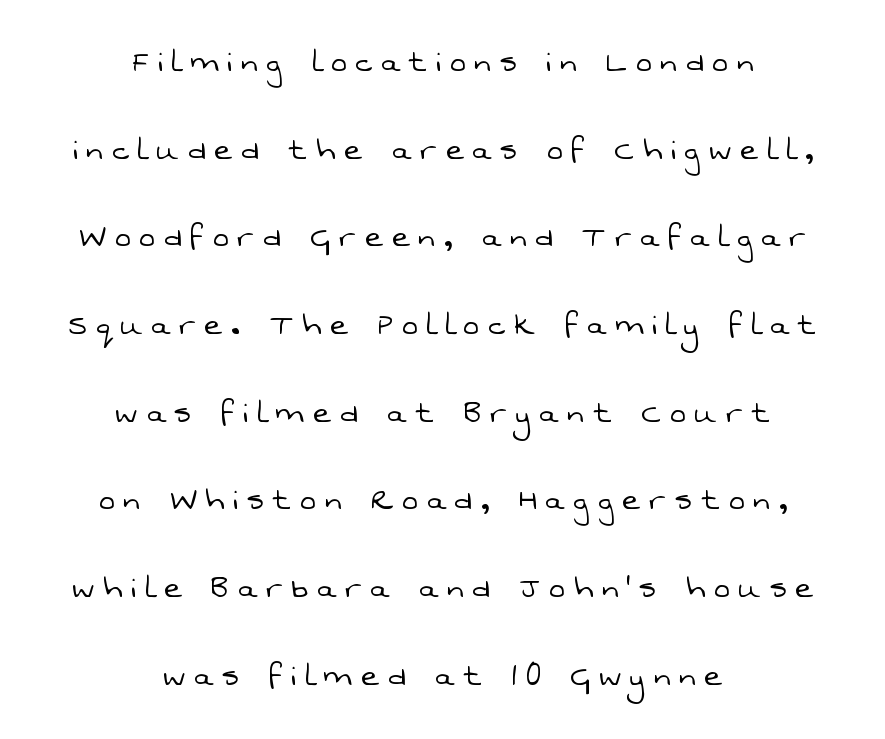
The image shows 37 px light sans-serif type; set centered, loose line spacing (2.37x), unusually wide letter spacing (+0.25 em), not underlined; low stroke contrast and a medium x-height.
